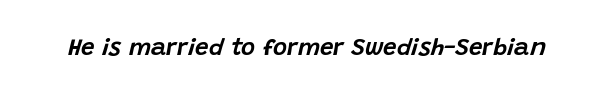
Spacing between characters is what you'd get straight out of the box. The glyphs look as if they've been sheared to an angle. A clean baseline with only descenders dipping below it.
